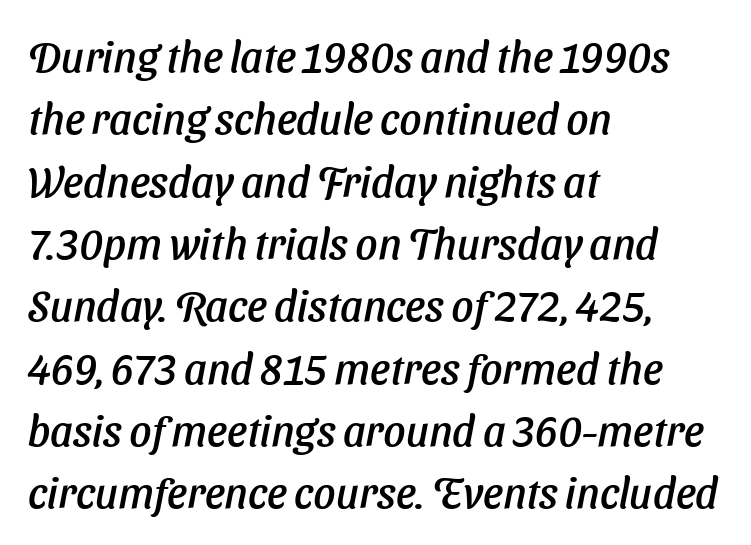
Q: Is the typeface a serif or a sans-serif typeface? A: Serif.
Q: Is the text underlined? A: No.
Q: How is the paragraph aligned? A: Left-aligned.
Q: Is the spacing between letters normal or unusually wide? A: Normal.
Q: Is the spacing between lines tight, normal or loose? A: Normal.
Q: Width (condensed, normal, or wide)? A: Normal.
Q: Stroke contrast? A: Low.
Q: x-height? A: Medium.
Q: Monospaced? A: No.
